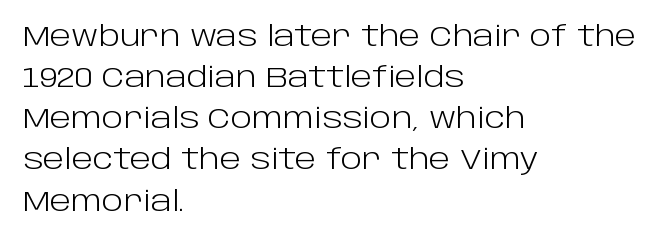
{"serif": "no", "italic": "no", "bold": "no", "weight": "light", "width": "normal", "stroke_contrast": "low", "x_height": "large", "monospaced": "no", "underline": "no", "align": "left", "line_spacing": "normal", "line_spacing_ratio": 1.47, "letter_spacing": "normal", "letter_spacing_em": 0.0, "glyph_px": 28}
